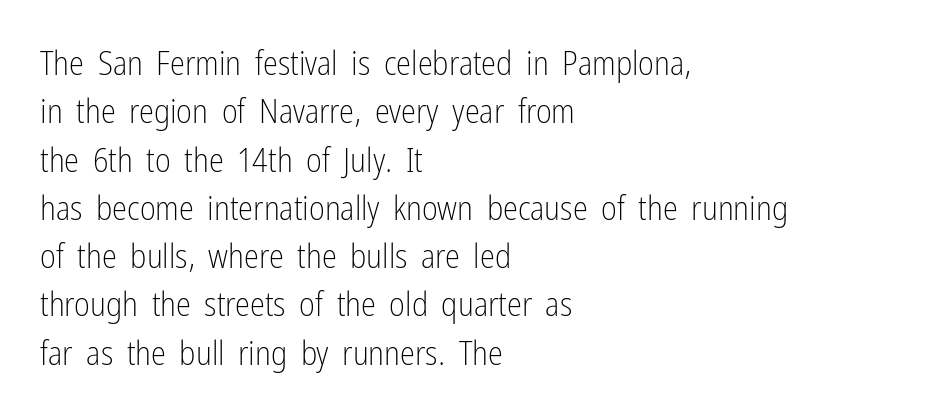
Q: Is the text bold? A: No.
Q: Is the text italic (slanted)? A: No, it is upright.
Q: Is the typeface a serif or a sans-serif typeface? A: Sans-serif.
Q: Is the text underlined? A: No.
Q: How is the paragraph aligned? A: Left-aligned.
Q: Is the spacing between letters normal or unusually wide? A: Normal.
Q: Is the spacing between lines tight, normal or loose? A: Normal.
Q: Width (condensed, normal, or wide)? A: Condensed.
Q: Stroke contrast? A: Low.
Q: x-height? A: Medium.
Q: Monospaced? A: No.
